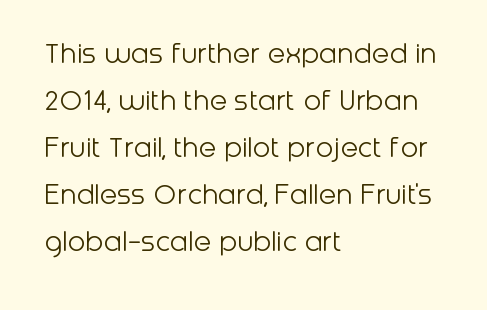
The image shows 32 px light sans-serif type, upright; set left-aligned, normal line spacing (1.47x), normal letter spacing, not underlined; low stroke contrast and a medium x-height.
